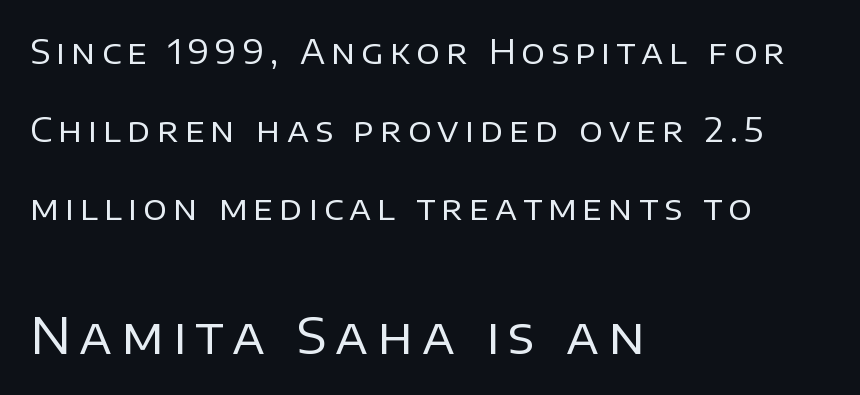
{"serif": "no", "italic": "no", "bold": "no", "weight": "regular", "width": "normal", "stroke_contrast": "low", "x_height": "large", "monospaced": "no", "underline": "no", "align": "left", "line_spacing": "loose", "line_spacing_ratio": 2.36, "larger_block": "second", "size_ratio": 1.48, "glyph_px": 49}
